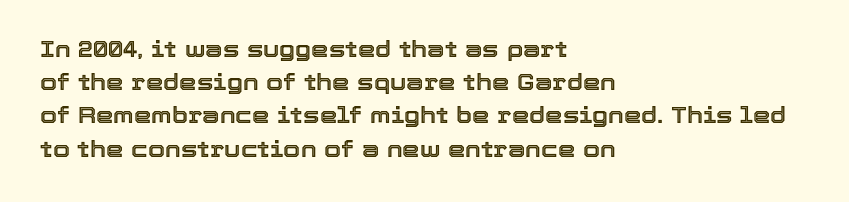
{"italic": "no", "underline": "no", "align": "left", "line_spacing": "normal", "line_spacing_ratio": 1.51, "letter_spacing": "normal", "letter_spacing_em": 0.0, "glyph_px": 22}
